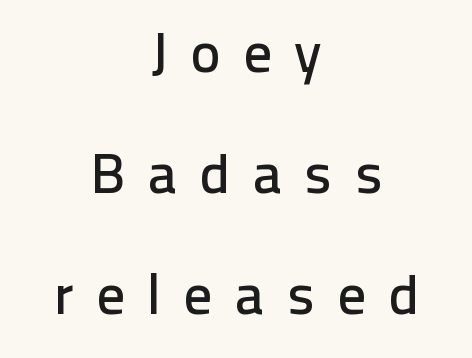
Character widths vary here, with narrow letters taking less room than wide ones. Note: no serifs on the glyphs. Teacher's note: observe the equal gaps on both sides — that is centered alignment. The zone under the glyphs is completely vacant.
